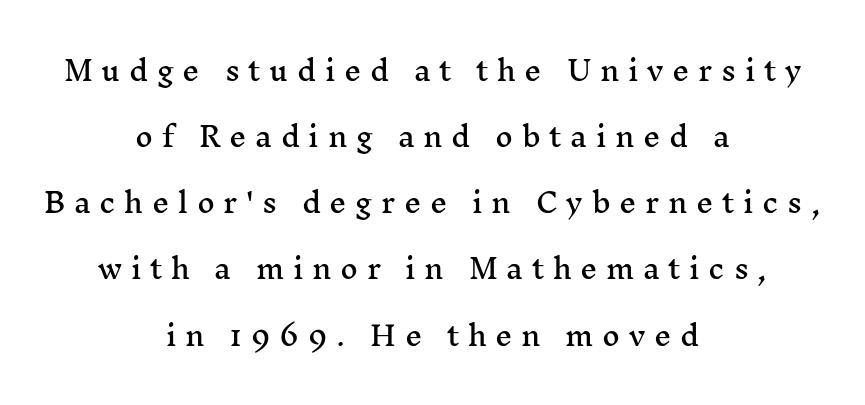
Q: Is the text italic (slanted)? A: No, it is upright.
Q: Is the text underlined? A: No.
Q: How is the paragraph aligned? A: Centered.
Q: Is the spacing between letters normal or unusually wide? A: Unusually wide.
Q: Is the spacing between lines tight, normal or loose? A: Loose.
